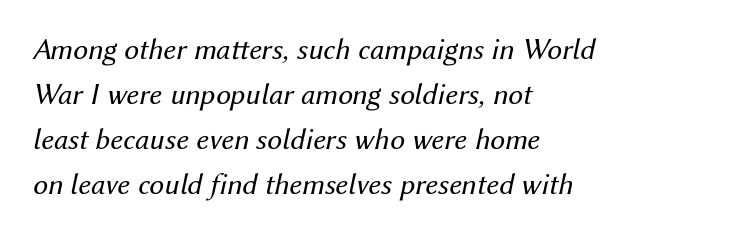
The image shows 30 px regular-weight type, italic (leaning right); set left-aligned, normal line spacing (1.5x), normal letter spacing, not underlined; medium stroke contrast and a medium x-height.
